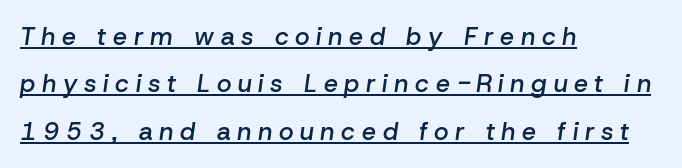
Semibold letterforms, between regular and bold. Would a proofreader flag this as italicized? Yes. Underline: present. The typesetter chose a ragged-right arrangement here.
